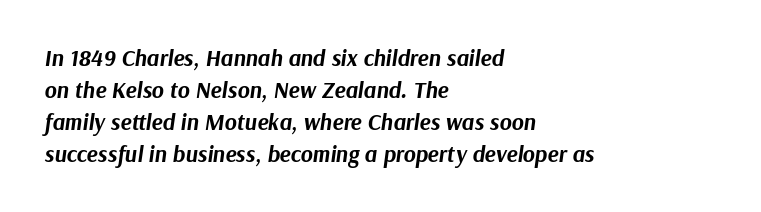
Style check: oblique. These lines stack with their left ends in a neat column. Default kerning and tracking; the words read as compact shapes. Line spacing here is normal.
